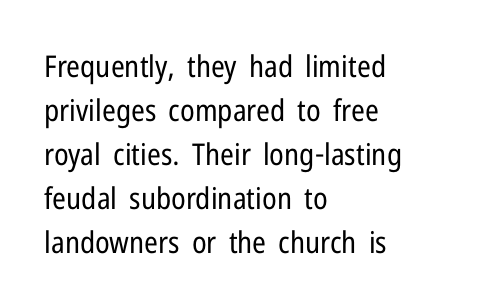
Notice how descenders clear the ascenders below comfortably — that's standard leading. Bare-footed words on every line. Posture: straight, roman, zero tilt. Every row of glyphs begins at an identical x-position on the left. You could not count columns in this text — the font is proportionally spaced. The letters sit at their default tracking, neither squeezed nor spread.
